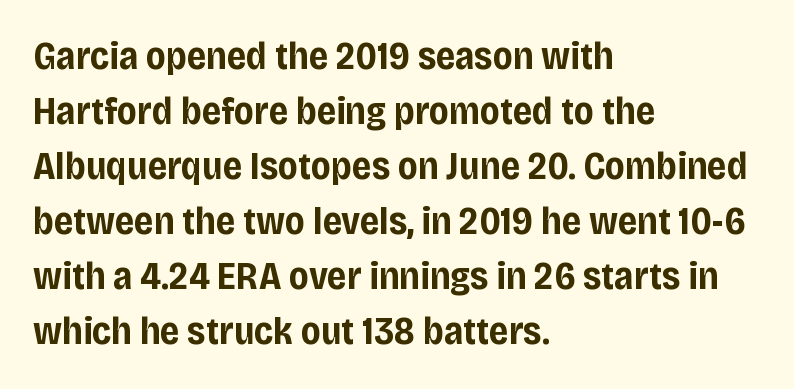
The designer went with a sans here, leaving each stem footless. The area under the type is left untouched. The rendering uses natural spacing where letterforms have individual widths. Honestly, the letter spacing is just normal — you wouldn't notice it. Leftover space on each line is placed entirely after the last word. Weight: bold.
